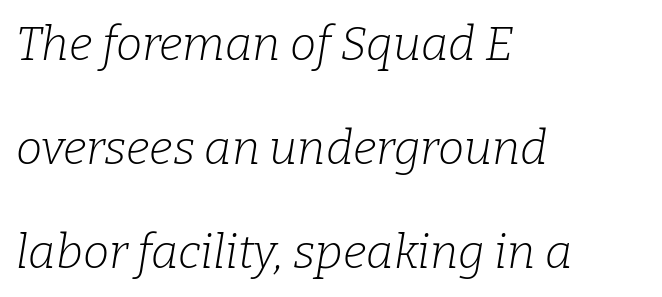
Q: Is the text bold? A: No.
Q: Is the text italic (slanted)? A: Yes, it leans right by about 9 degrees.
Q: Is the typeface a serif or a sans-serif typeface? A: Serif.
Q: Is the text underlined? A: No.
Q: How is the paragraph aligned? A: Left-aligned.
Q: Is the spacing between letters normal or unusually wide? A: Normal.
Q: Is the spacing between lines tight, normal or loose? A: Loose.
Q: Width (condensed, normal, or wide)? A: Normal.
Q: Stroke contrast? A: Low.
Q: x-height? A: Medium.
Q: Monospaced? A: No.
